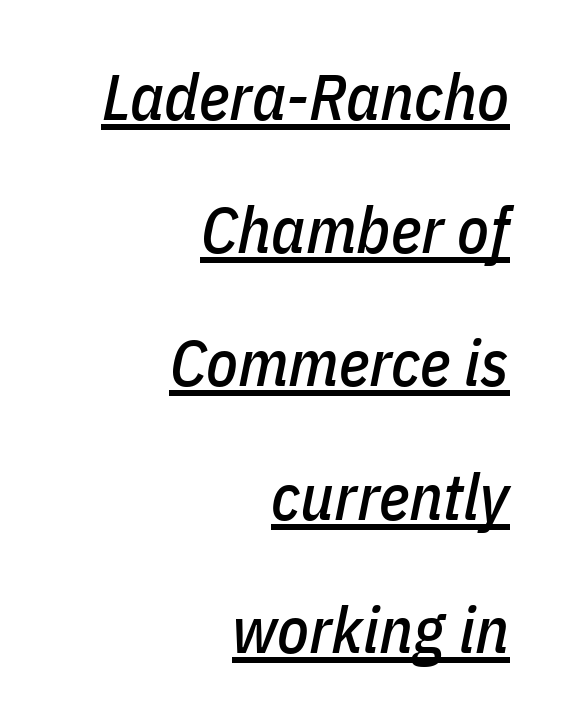
Q: Is the text italic (slanted)? A: Yes, it leans right by about 11 degrees.
Q: Is the text underlined? A: Yes.
Q: How is the paragraph aligned? A: Right-aligned.
Q: Is the spacing between letters normal or unusually wide? A: Normal.
Q: Is the spacing between lines tight, normal or loose? A: Loose.
Q: Width (condensed, normal, or wide)? A: Condensed.
Q: Stroke contrast? A: Low.
Q: x-height? A: Medium.
Q: Monospaced? A: No.
